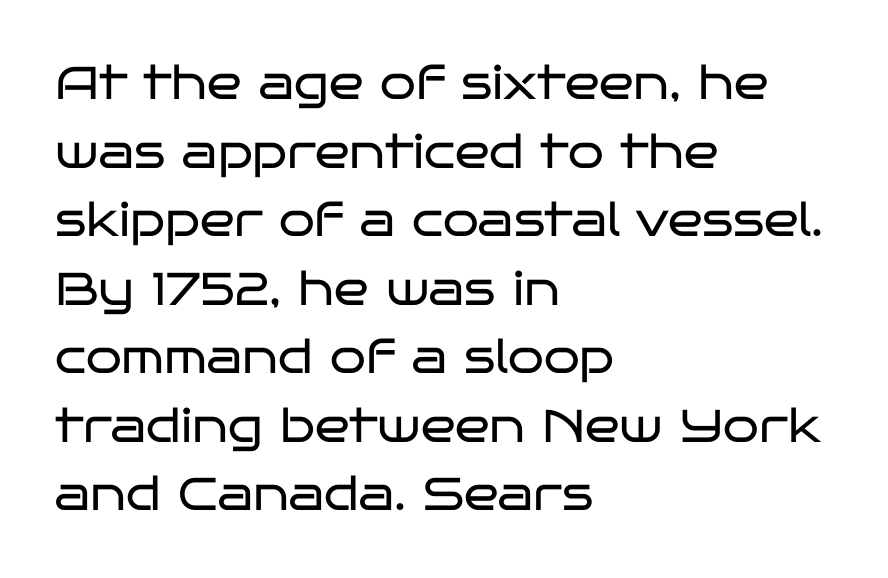
Honestly, the letter spacing is just normal — you wouldn't notice it. Is the type heavy? It reads as light-to-regular instead. Regular leading. The font's upright variant was chosen for this text. Is this a fixed-width face? No — the glyphs have proportional, varying widths. Type style note: lacks serifs.
